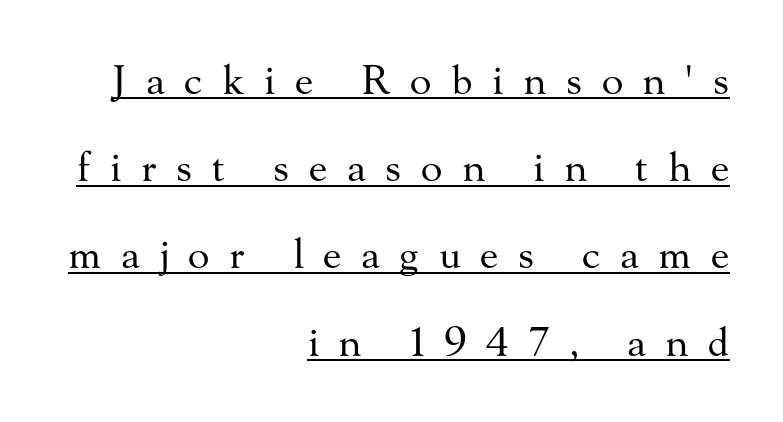
The image shows 40 px regular-weight serif type, upright; set right-aligned, loose line spacing (2.18x), unusually wide letter spacing (+0.49 em), underlined; medium stroke contrast and a small x-height.
